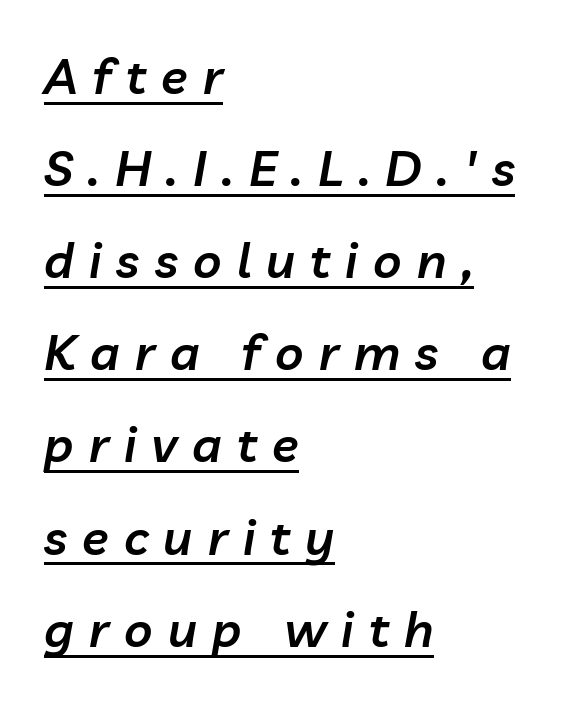
Q: Is the text bold? A: Semi-bold.
Q: Is the text italic (slanted)? A: Yes, it leans right by about 10 degrees.
Q: Is the text underlined? A: Yes.
Q: How is the paragraph aligned? A: Left-aligned.
Q: Is the spacing between letters normal or unusually wide? A: Unusually wide.
Q: Width (condensed, normal, or wide)? A: Normal.
Q: Stroke contrast? A: Low.
Q: x-height? A: Medium.
Q: Monospaced? A: No.
